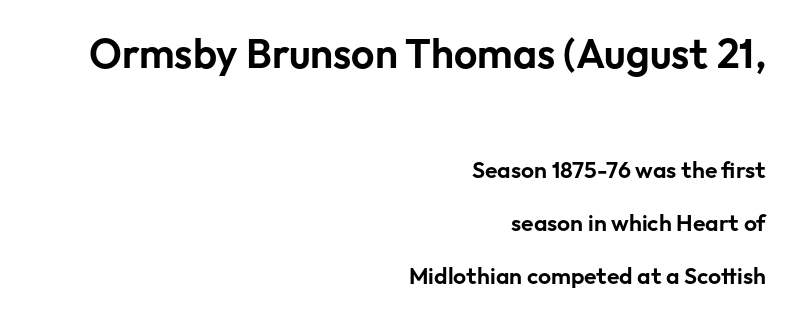
The image shows 41 px sans-serif type, upright; set right-aligned, loose line spacing (2.31x), normal letter spacing, not underlined; the first (top) block is 1.78x larger; low stroke contrast and a medium x-height.
